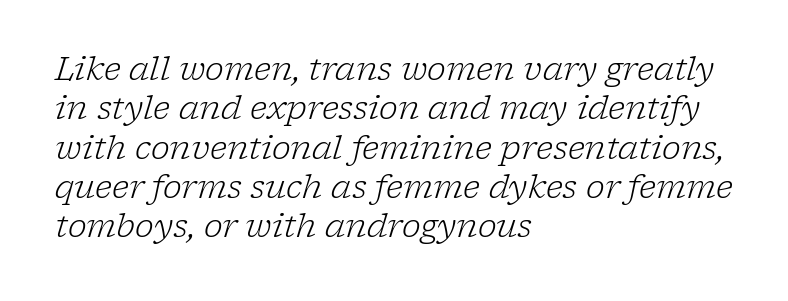
{"serif": "yes", "italic": "yes", "lean": "right", "slant_degrees": 17, "bold": "no", "weight": "light", "width": "normal", "stroke_contrast": "low", "x_height": "medium", "monospaced": "no", "underline": "no", "align": "left", "line_spacing_ratio": 1.23, "letter_spacing": "normal", "letter_spacing_em": 0.0, "glyph_px": 32}
